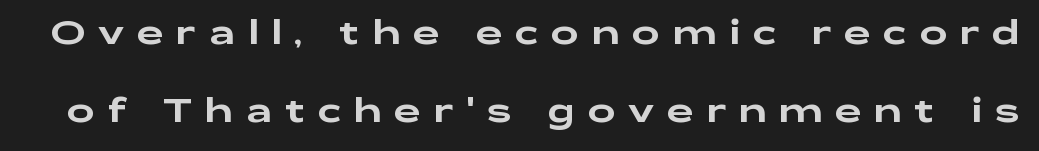
{"serif": "no", "italic": "no", "width": "wide", "stroke_contrast": "low", "x_height": "medium", "monospaced": "no", "underline": "no", "line_spacing": "loose", "line_spacing_ratio": 2.37, "letter_spacing": "wide", "letter_spacing_em": 0.39, "glyph_px": 33}
